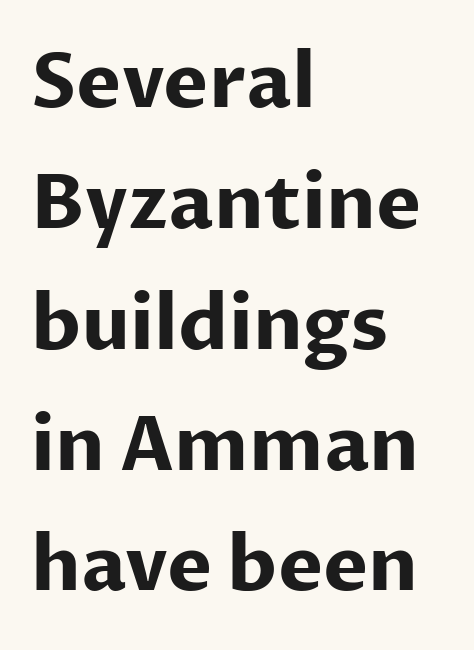
Q: Is the text bold? A: Yes.
Q: Is the text italic (slanted)? A: No, it is upright.
Q: Is the typeface a serif or a sans-serif typeface? A: Sans-serif.
Q: Is the text underlined? A: No.
Q: How is the paragraph aligned? A: Left-aligned.
Q: Is the spacing between letters normal or unusually wide? A: Normal.
Q: Is the spacing between lines tight, normal or loose? A: Normal.
Q: Width (condensed, normal, or wide)? A: Normal.
Q: Stroke contrast? A: Low.
Q: x-height? A: Medium.
Q: Monospaced? A: No.
